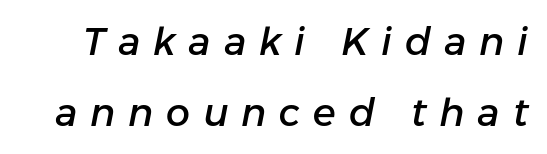
The image shows 38 px text type, italic (leaning right); set line spacing 1.86x, unusually wide letter spacing (+0.34 em), not underlined; low stroke contrast and a medium x-height.
